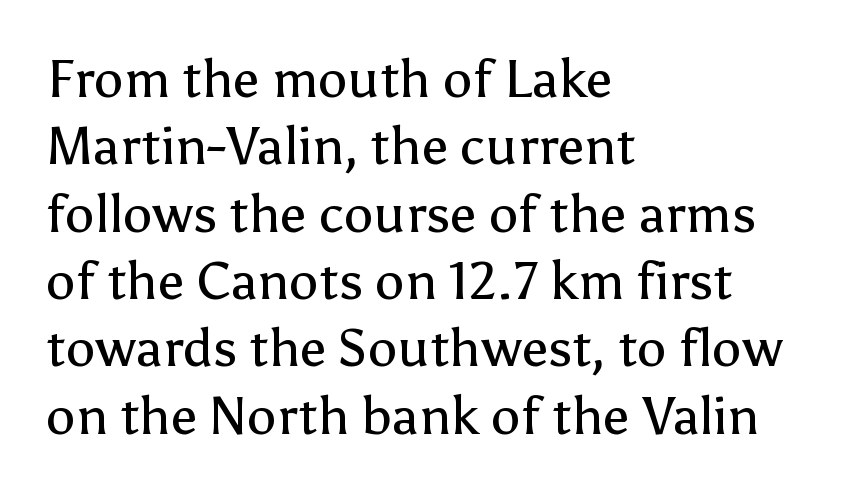
{"serif": "no", "italic": "no", "bold": "no", "weight": "regular", "width": "normal", "stroke_contrast": "low", "x_height": "medium", "monospaced": "no", "underline": "no", "align": "left", "line_spacing": "normal", "line_spacing_ratio": 1.27, "letter_spacing": "normal", "letter_spacing_em": 0.0, "glyph_px": 53}
